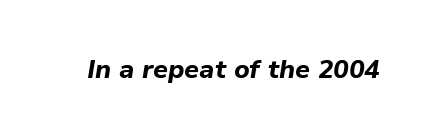
{"italic": "yes", "lean": "right", "slant_degrees": 9, "bold": "yes", "underline": "no", "letter_spacing": "normal", "letter_spacing_em": 0.0, "glyph_px": 26}
